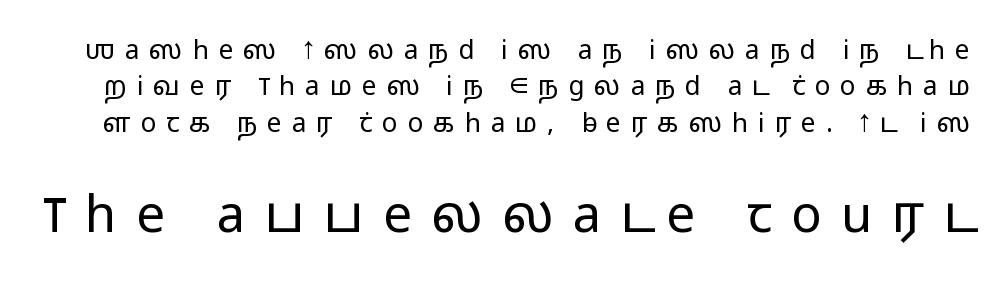
Q: Is the text bold? A: No.
Q: Is the text italic (slanted)? A: No, it is upright.
Q: Is the typeface a serif or a sans-serif typeface? A: Sans-serif.
Q: Is the text underlined? A: No.
Q: Is the spacing between letters normal or unusually wide? A: Unusually wide.
Q: Is the spacing between lines tight, normal or loose? A: Normal.
Q: Which block of text is set in a larger size, the first (top) or the second (bottom)? A: The second (bottom) one.
Q: Width (condensed, normal, or wide)? A: Wide.
Q: Stroke contrast? A: Low.
Q: x-height? A: Medium.
Q: Monospaced? A: No.
